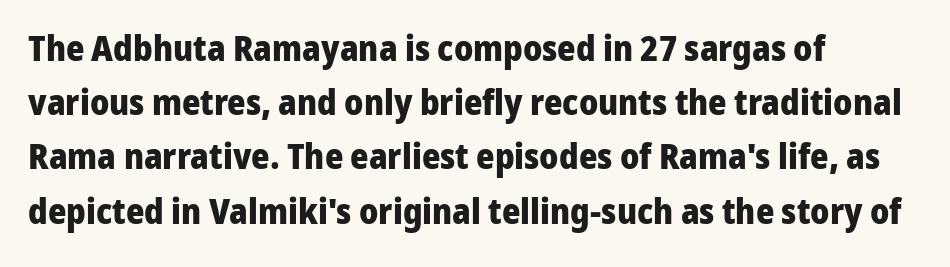
Short note: letters normally spaced. Every stem runs plumb, perpendicular to the baseline. This sample has the flowing, uneven cadence of proportional lettering. The font is running at its bold setting. Unlike a traditional serif, this face leaves its strokes unadorned.
